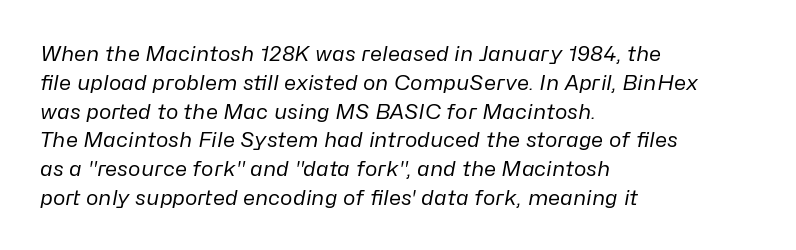
Line starts are locked; line ends wander. Standard letterfit; no display-style spreading of the glyphs. A typesetter would mark this as italic. The face looks like a standard text weight, possibly lighter.
